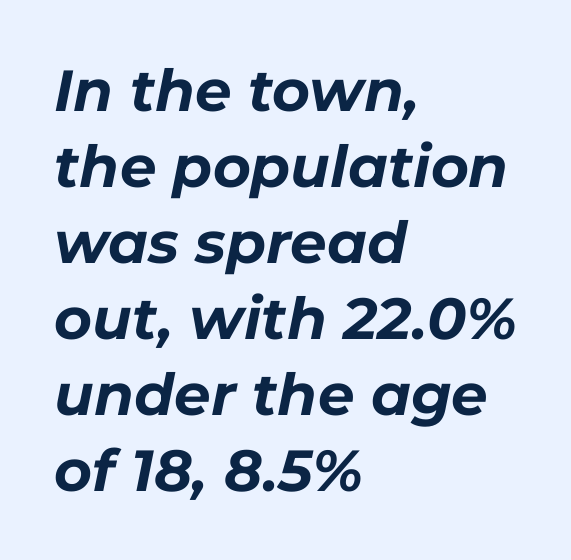
Q: Is the text bold? A: Yes.
Q: Is the text italic (slanted)? A: Yes, it leans right by about 11 degrees.
Q: Is the text underlined? A: No.
Q: How is the paragraph aligned? A: Left-aligned.
Q: Is the spacing between letters normal or unusually wide? A: Normal.
Q: Is the spacing between lines tight, normal or loose? A: Normal.
Q: Width (condensed, normal, or wide)? A: Normal.
Q: Stroke contrast? A: Low.
Q: x-height? A: Medium.
Q: Monospaced? A: No.
